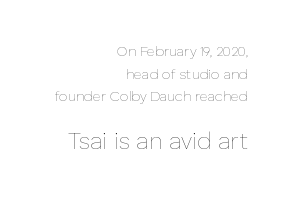
Q: Is the text bold? A: No.
Q: Is the text italic (slanted)? A: No, it is upright.
Q: Is the text underlined? A: No.
Q: How is the paragraph aligned? A: Right-aligned.
Q: Is the spacing between letters normal or unusually wide? A: Normal.
Q: Is the spacing between lines tight, normal or loose? A: Normal.
Q: Which block of text is set in a larger size, the first (top) or the second (bottom)? A: The second (bottom) one.
